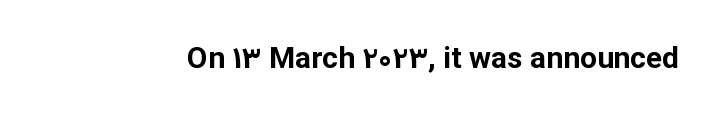
{"serif": "no", "italic": "no", "bold": "yes", "weight": "bold", "width": "normal", "stroke_contrast": "low", "x_height": "medium", "monospaced": "no", "underline": "no", "letter_spacing": "normal", "letter_spacing_em": 0.0, "glyph_px": 30}
